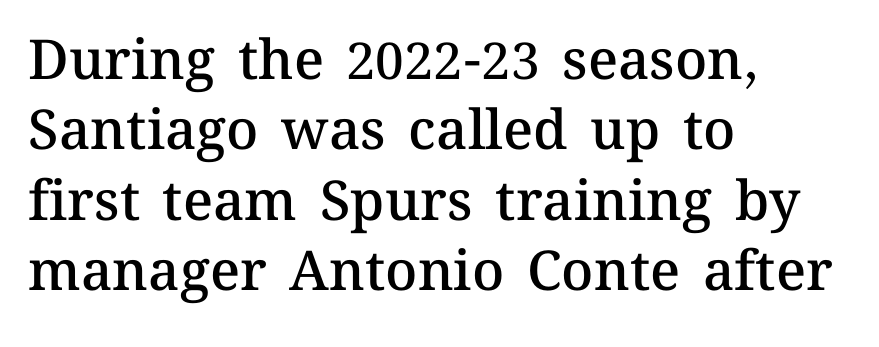
The image shows 55 px semibold type, upright; set left-aligned, normal line spacing (1.28x), normal letter spacing, not underlined; medium stroke contrast and a medium x-height.
